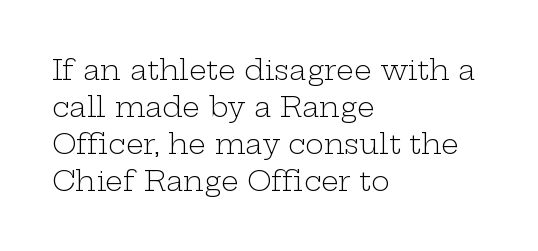
The image shows 28 px light, wide serif type, upright; set left-aligned, normal line spacing (1.32x), normal letter spacing, not underlined; low stroke contrast and a medium x-height.
